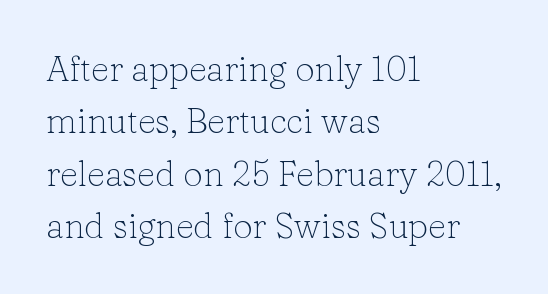
The image shows 35 px light serif type, upright; set left-aligned, normal line spacing (1.5x), normal letter spacing, not underlined; low stroke contrast and a medium x-height.
